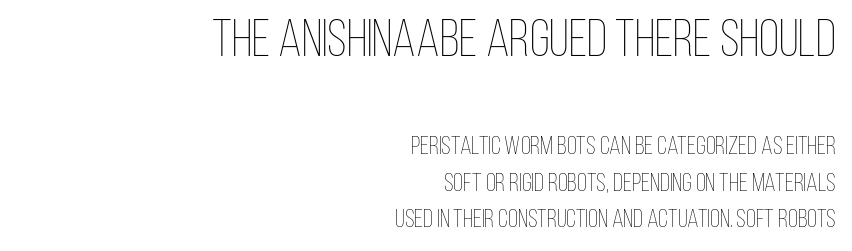
{"italic": "no", "bold": "no", "weight": "thin", "width": "condensed", "stroke_contrast": "low", "x_height": "large", "monospaced": "no", "underline": "no", "align": "right", "line_spacing": "normal", "line_spacing_ratio": 1.42, "letter_spacing": "normal", "letter_spacing_em": 0.0, "larger_block": "first", "size_ratio": 2.04, "glyph_px": 53}
